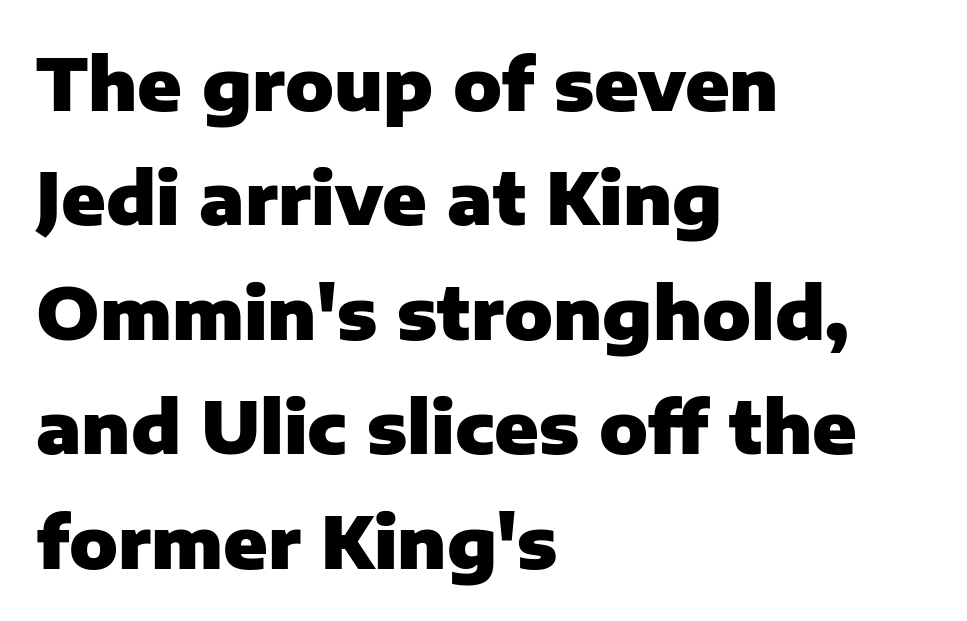
{"serif": "no", "italic": "no", "bold": "yes", "weight": "heavy", "width": "normal", "stroke_contrast": "low", "x_height": "medium", "monospaced": "no", "underline": "no", "align": "left", "line_spacing": "normal", "line_spacing_ratio": 1.59, "letter_spacing": "normal", "letter_spacing_em": 0.0, "glyph_px": 72}
